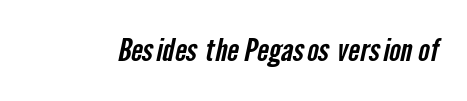
The image shows 31 px condensed sans-serif type; set normal letter spacing, not underlined; low stroke contrast and a medium x-height.
